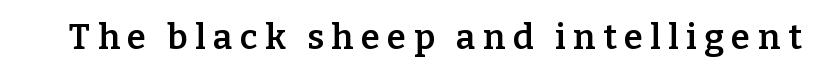
The image shows 35 px semibold serif type, upright; set unusually wide letter spacing (+0.21 em), not underlined; low stroke contrast and a medium x-height.
